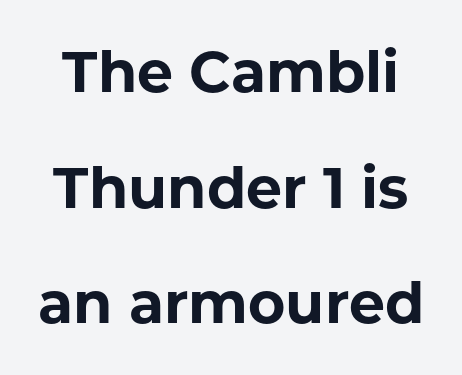
{"serif": "no", "italic": "no", "bold": "yes", "weight": "bold", "width": "normal", "stroke_contrast": "low", "x_height": "medium", "monospaced": "no", "underline": "no", "line_spacing": "loose", "line_spacing_ratio": 2.03, "letter_spacing": "normal", "letter_spacing_em": 0.0, "glyph_px": 57}
